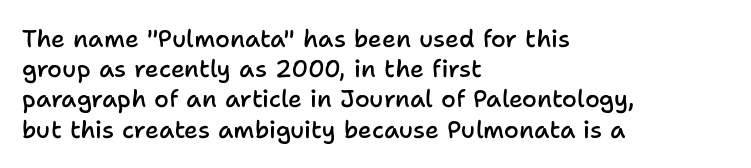
Q: Is the text bold? A: Semi-bold.
Q: Is the text italic (slanted)? A: No, it is upright.
Q: Is the text underlined? A: No.
Q: How is the paragraph aligned? A: Left-aligned.
Q: Is the spacing between letters normal or unusually wide? A: Normal.
Q: Is the spacing between lines tight, normal or loose? A: Normal.
